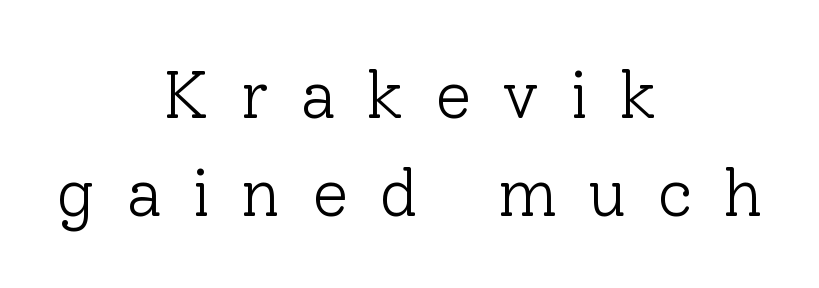
Q: Is the text bold? A: No.
Q: Is the text italic (slanted)? A: No, it is upright.
Q: Is the typeface a serif or a sans-serif typeface? A: Serif.
Q: Is the text underlined? A: No.
Q: How is the paragraph aligned? A: Centered.
Q: Is the spacing between letters normal or unusually wide? A: Unusually wide.
Q: Is the spacing between lines tight, normal or loose? A: Normal.
Q: Width (condensed, normal, or wide)? A: Normal.
Q: Stroke contrast? A: Low.
Q: x-height? A: Medium.
Q: Monospaced? A: No.
